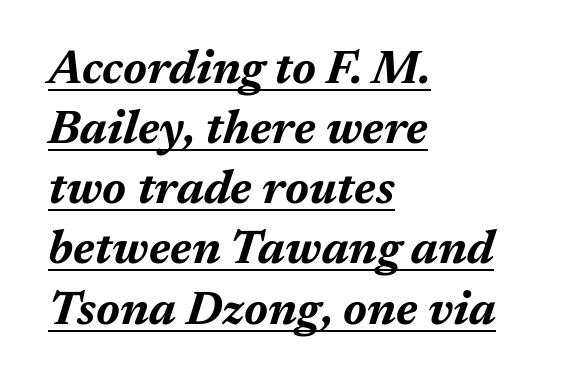
Q: Is the text bold? A: Yes.
Q: Is the text italic (slanted)? A: Yes, it leans right by about 17 degrees.
Q: Is the text underlined? A: Yes.
Q: How is the paragraph aligned? A: Left-aligned.
Q: Is the spacing between letters normal or unusually wide? A: Normal.
Q: Is the spacing between lines tight, normal or loose? A: Normal.
Q: Width (condensed, normal, or wide)? A: Normal.
Q: Stroke contrast? A: Medium.
Q: x-height? A: Medium.
Q: Monospaced? A: No.
